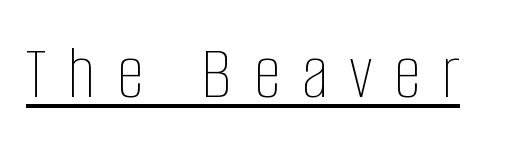
No letter is thick-stroked: the sample isn't bold. Looks like regular typesetting: each glyph gets only the width it needs. Quick note: not italic, upright. The string is rendered with underlining switched on.
